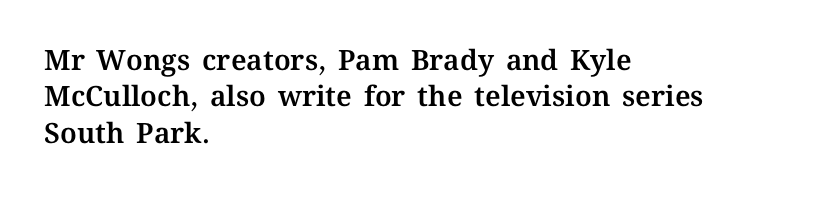
{"italic": "no", "width": "normal", "stroke_contrast": "medium", "x_height": "medium", "monospaced": "no", "underline": "no", "align": "left", "line_spacing": "normal", "line_spacing_ratio": 1.3, "letter_spacing": "normal", "letter_spacing_em": 0.0, "glyph_px": 28}
